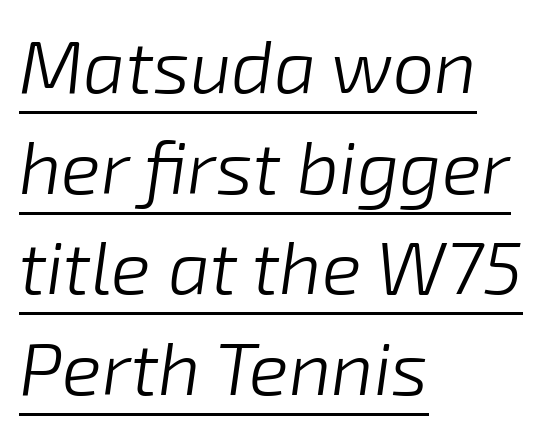
{"italic": "yes", "lean": "right", "slant_degrees": 8, "bold": "no", "weight": "light", "width": "normal", "stroke_contrast": "low", "x_height": "medium", "monospaced": "no", "underline": "yes", "align": "left", "line_spacing": "normal", "line_spacing_ratio": 1.36, "letter_spacing": "normal", "letter_spacing_em": 0.0, "glyph_px": 74}
